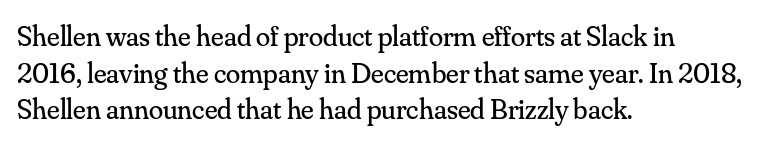
The image shows 29 px regular-weight serif type, upright; set left-aligned, normal line spacing (1.26x), normal letter spacing, not underlined; medium stroke contrast and a small x-height.
